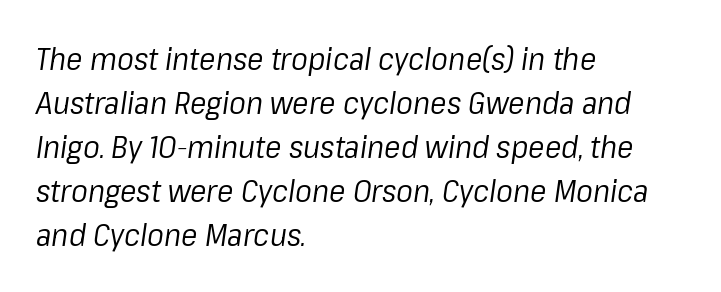
Q: Is the text bold? A: No.
Q: Is the text italic (slanted)? A: Yes, it leans right by about 8 degrees.
Q: Is the text underlined? A: No.
Q: How is the paragraph aligned? A: Left-aligned.
Q: Is the spacing between letters normal or unusually wide? A: Normal.
Q: Is the spacing between lines tight, normal or loose? A: Normal.
Q: Width (condensed, normal, or wide)? A: Normal.
Q: Stroke contrast? A: Low.
Q: x-height? A: Medium.
Q: Monospaced? A: No.
